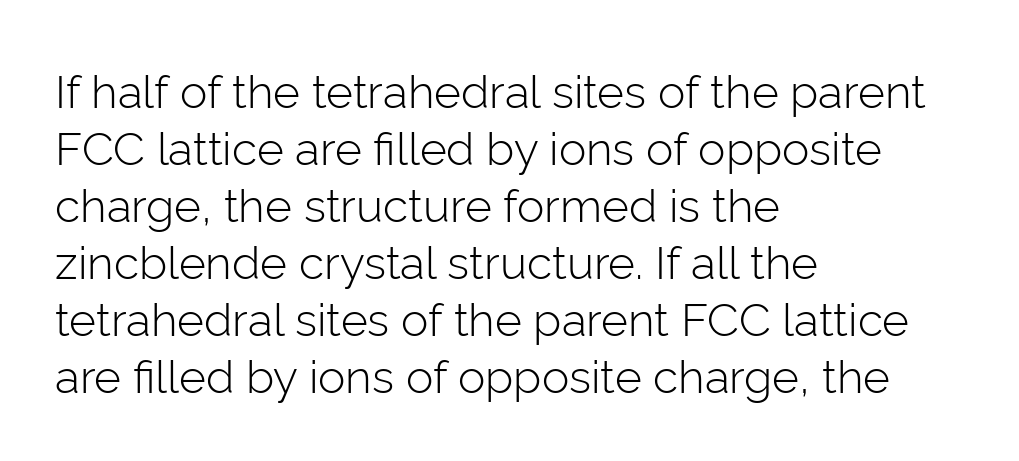
Q: Is the text bold? A: No.
Q: Is the text italic (slanted)? A: No, it is upright.
Q: Is the typeface a serif or a sans-serif typeface? A: Sans-serif.
Q: Is the text underlined? A: No.
Q: How is the paragraph aligned? A: Left-aligned.
Q: Is the spacing between letters normal or unusually wide? A: Normal.
Q: Width (condensed, normal, or wide)? A: Normal.
Q: Stroke contrast? A: Low.
Q: x-height? A: Medium.
Q: Monospaced? A: No.
